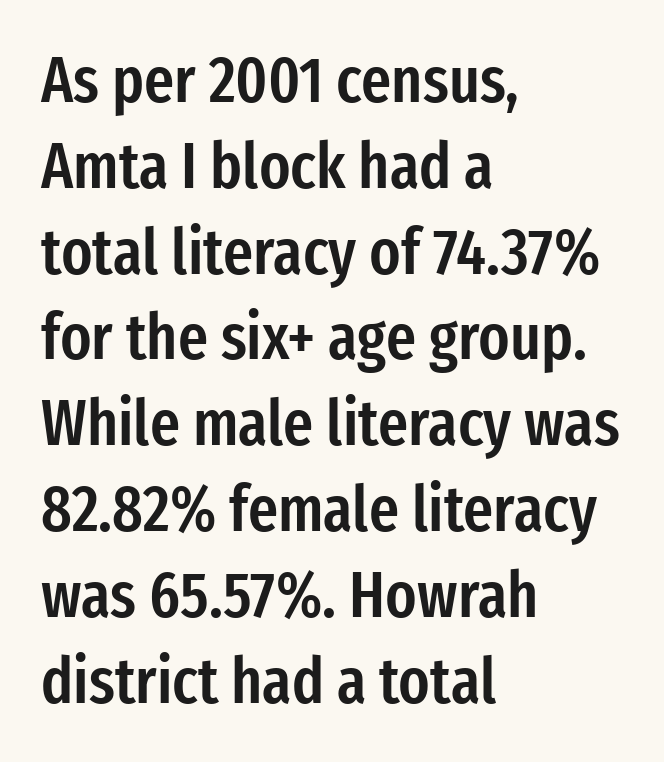
Q: Is the text bold? A: Semi-bold.
Q: Is the text italic (slanted)? A: No, it is upright.
Q: Is the typeface a serif or a sans-serif typeface? A: Sans-serif.
Q: Is the text underlined? A: No.
Q: How is the paragraph aligned? A: Left-aligned.
Q: Is the spacing between letters normal or unusually wide? A: Normal.
Q: Is the spacing between lines tight, normal or loose? A: Normal.
Q: Width (condensed, normal, or wide)? A: Condensed.
Q: Stroke contrast? A: Low.
Q: x-height? A: Medium.
Q: Monospaced? A: No.
